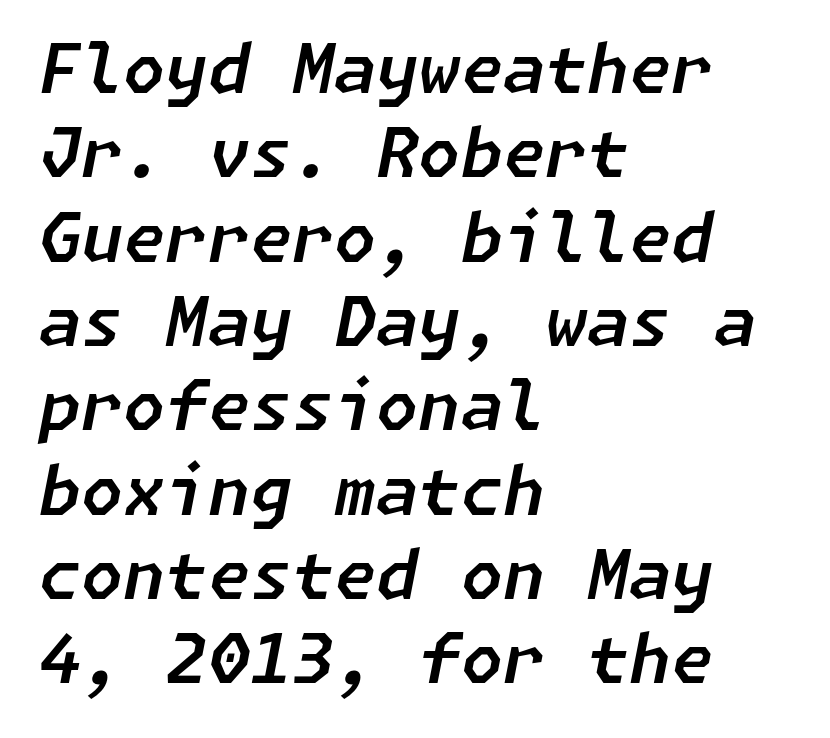
Q: Is the text italic (slanted)? A: Yes, it leans right by about 11 degrees.
Q: Is the text underlined? A: No.
Q: How is the paragraph aligned? A: Left-aligned.
Q: Is the spacing between letters normal or unusually wide? A: Normal.
Q: Width (condensed, normal, or wide)? A: Normal.
Q: Stroke contrast? A: Low.
Q: x-height? A: Medium.
